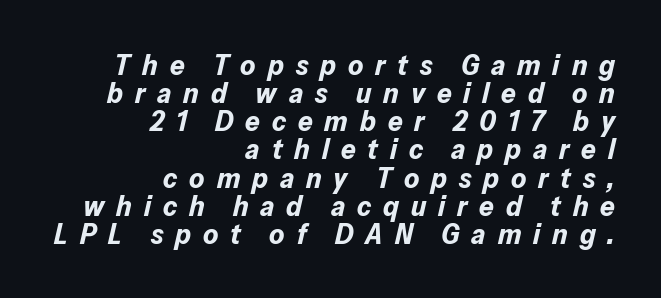
Q: Is the text bold? A: Yes.
Q: Is the text italic (slanted)? A: Yes, it leans right by about 13 degrees.
Q: Is the text underlined? A: No.
Q: How is the paragraph aligned? A: Right-aligned.
Q: Is the spacing between letters normal or unusually wide? A: Unusually wide.
Q: Is the spacing between lines tight, normal or loose? A: Tight.
Q: Width (condensed, normal, or wide)? A: Normal.
Q: Stroke contrast? A: Low.
Q: x-height? A: Medium.
Q: Monospaced? A: No.
